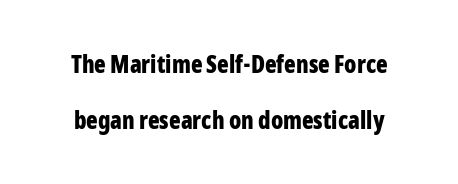
Q: Is the text bold? A: Yes.
Q: Is the text italic (slanted)? A: No, it is upright.
Q: Is the text underlined? A: No.
Q: Is the spacing between letters normal or unusually wide? A: Normal.
Q: Is the spacing between lines tight, normal or loose? A: Loose.
